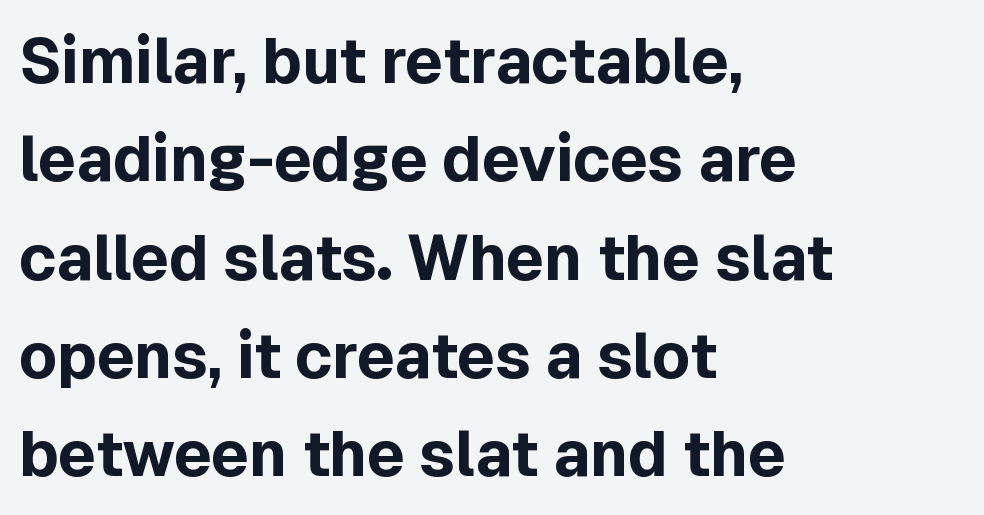
{"serif": "no", "italic": "no", "bold": "yes", "weight": "bold", "width": "normal", "x_height": "medium", "monospaced": "no", "underline": "no", "align": "left", "line_spacing": "normal", "line_spacing_ratio": 1.56, "letter_spacing": "normal", "letter_spacing_em": 0.0, "glyph_px": 63}
